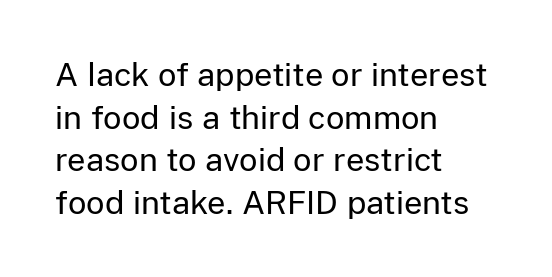
Looks like regular typesetting: each glyph gets only the width it needs. The font family rendered here belongs to the sans-serif group. Each stroke keeps to a modest, everyday thickness or less. Decoration check: the copy has no underline.
